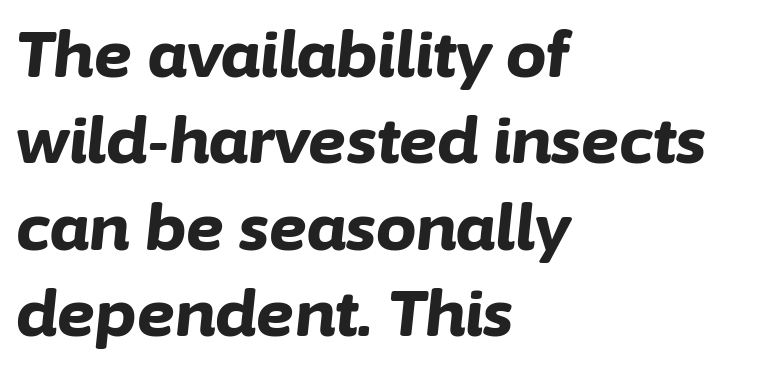
{"italic": "yes", "lean": "right", "slant_degrees": 6, "bold": "yes", "weight": "bold", "width": "normal", "stroke_contrast": "low", "x_height": "medium", "monospaced": "no", "underline": "no", "align": "left", "line_spacing": "normal", "line_spacing_ratio": 1.35, "letter_spacing": "normal", "letter_spacing_em": 0.0, "glyph_px": 64}
